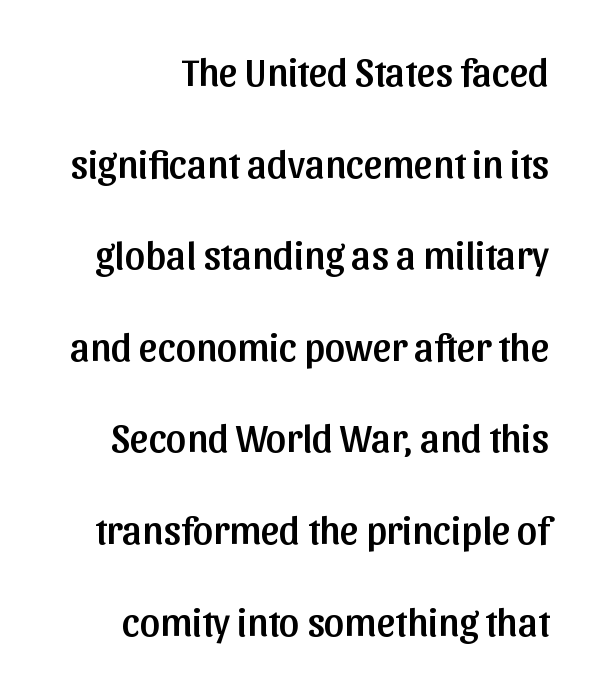
The image shows 40 px sans-serif type, upright; set right-aligned, loose line spacing (2.29x), normal letter spacing, not underlined; low stroke contrast and a medium x-height.
